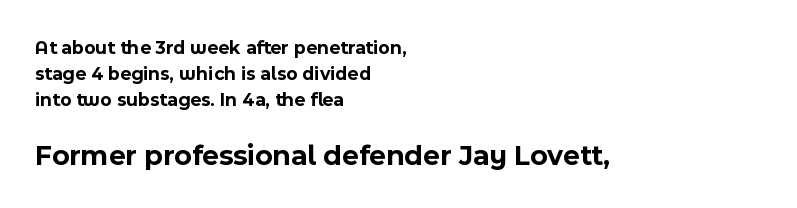
{"serif": "no", "italic": "no", "bold": "yes", "weight": "bold", "width": "normal", "x_height": "medium", "monospaced": "no", "underline": "no", "align": "left", "line_spacing": "normal", "line_spacing_ratio": 1.36, "letter_spacing": "normal", "letter_spacing_em": 0.0, "larger_block": "second", "size_ratio": 1.53, "glyph_px": 29}
